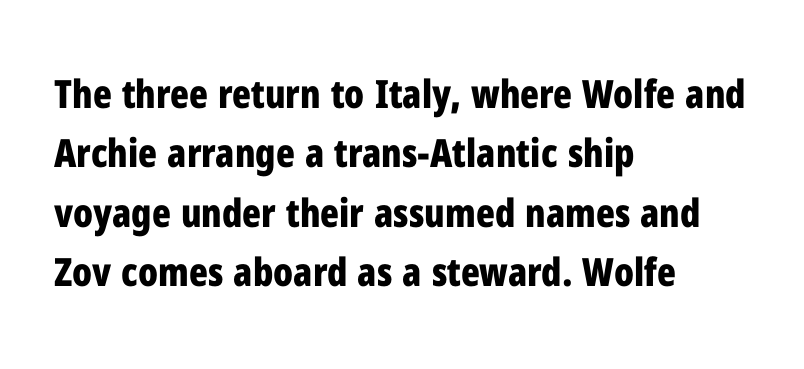
{"serif": "no", "italic": "no", "bold": "yes", "weight": "bold", "width": "condensed", "stroke_contrast": "low", "x_height": "medium", "monospaced": "no", "underline": "no", "align": "left", "line_spacing": "normal", "line_spacing_ratio": 1.52, "letter_spacing": "normal", "letter_spacing_em": 0.0, "glyph_px": 39}
